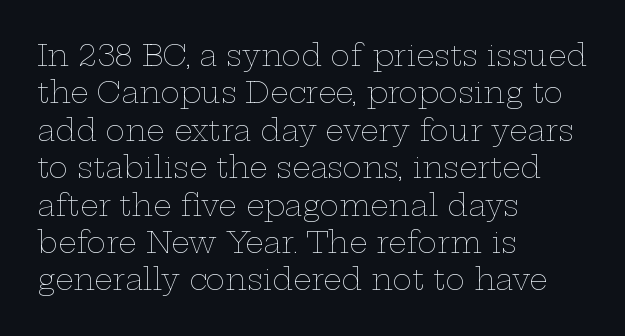
Standard letterfit; no display-style spreading of the glyphs. Vertical stems look standard width or narrower in stroke. This sample has the flowing, uneven cadence of proportional lettering. Regular leading. In terms of posture, this sample is upright.
